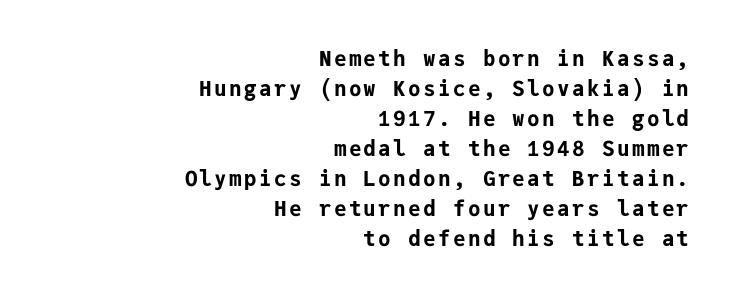
Q: Is the text bold? A: Yes.
Q: Is the text italic (slanted)? A: No, it is upright.
Q: Is the text underlined? A: No.
Q: How is the paragraph aligned? A: Right-aligned.
Q: Is the spacing between lines tight, normal or loose? A: Normal.
